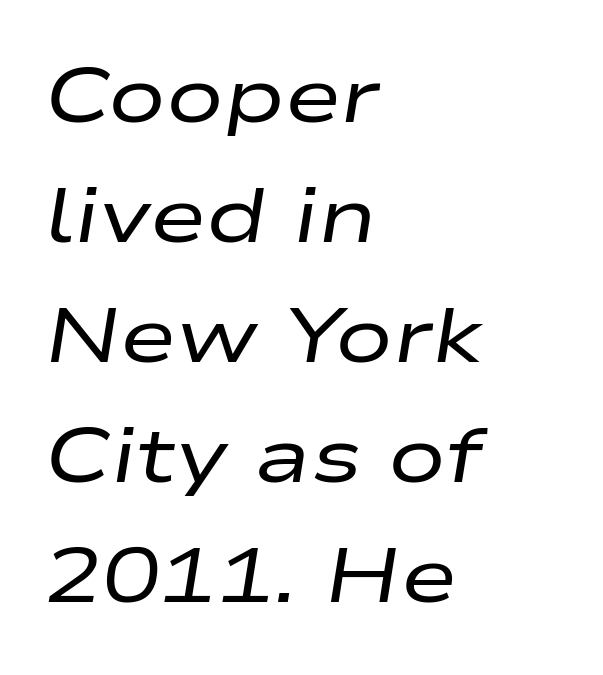
Q: Is the text bold? A: No.
Q: Is the text italic (slanted)? A: Yes, it leans right by about 9 degrees.
Q: Is the text underlined? A: No.
Q: How is the paragraph aligned? A: Left-aligned.
Q: Is the spacing between letters normal or unusually wide? A: Normal.
Q: Is the spacing between lines tight, normal or loose? A: Normal.
Q: Width (condensed, normal, or wide)? A: Wide.
Q: Stroke contrast? A: Low.
Q: x-height? A: Medium.
Q: Monospaced? A: No.
